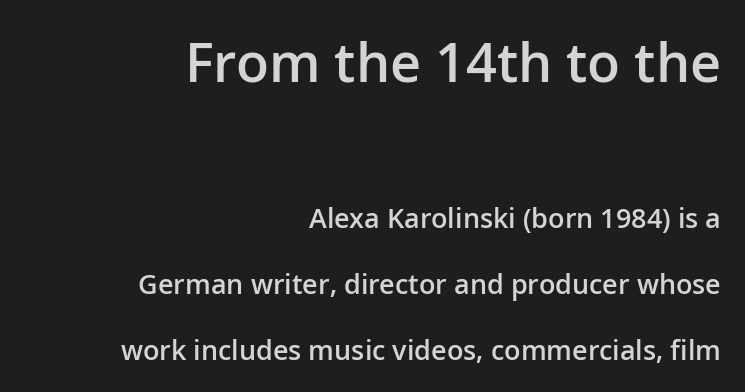
Q: Is the text bold? A: Semi-bold.
Q: Is the text italic (slanted)? A: No, it is upright.
Q: Is the typeface a serif or a sans-serif typeface? A: Sans-serif.
Q: Is the text underlined? A: No.
Q: How is the paragraph aligned? A: Right-aligned.
Q: Is the spacing between letters normal or unusually wide? A: Normal.
Q: Is the spacing between lines tight, normal or loose? A: Loose.
Q: Which block of text is set in a larger size, the first (top) or the second (bottom)? A: The first (top) one.
Q: Width (condensed, normal, or wide)? A: Normal.
Q: Stroke contrast? A: Low.
Q: x-height? A: Medium.
Q: Monospaced? A: No.
